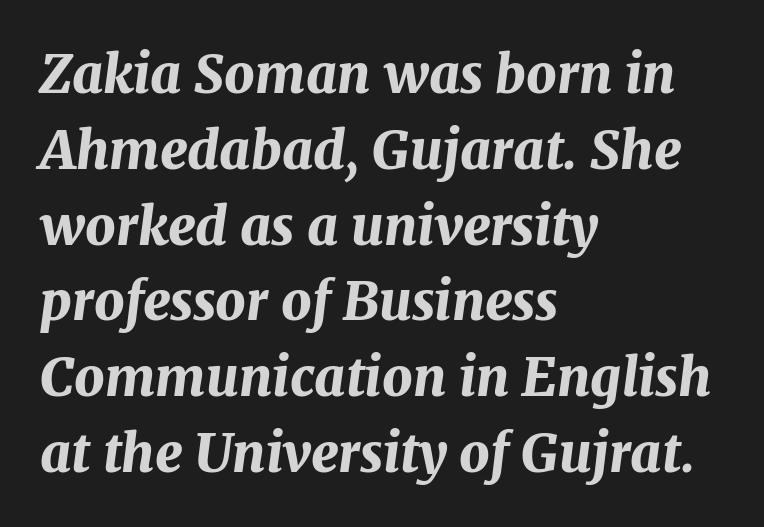
{"italic": "yes", "lean": "right", "slant_degrees": 7, "bold": "yes", "weight": "bold", "width": "normal", "stroke_contrast": "medium", "x_height": "medium", "monospaced": "no", "underline": "no", "align": "left", "line_spacing": "normal", "line_spacing_ratio": 1.43, "letter_spacing": "normal", "letter_spacing_em": 0.0, "glyph_px": 53}
